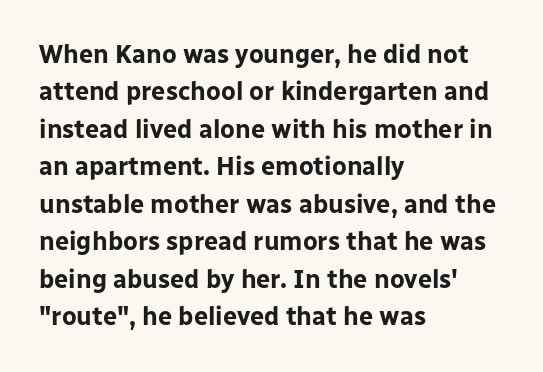
Q: Is the text bold? A: Yes.
Q: Is the text italic (slanted)? A: No, it is upright.
Q: Is the text underlined? A: No.
Q: How is the paragraph aligned? A: Left-aligned.
Q: Is the spacing between letters normal or unusually wide? A: Normal.
Q: Is the spacing between lines tight, normal or loose? A: Normal.
